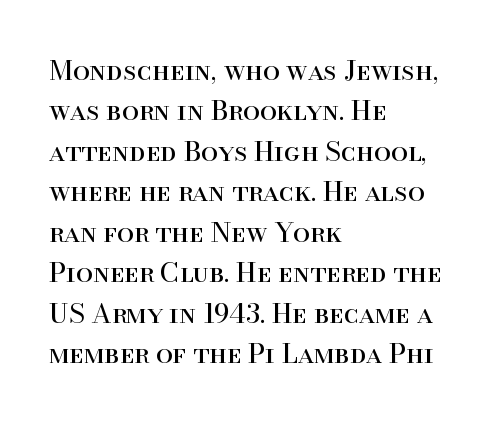
The passage shown stacks its lines at a standard gap. Students, note that the glyphs here touch the page at normal intervals. This reads as an unemphasized weight, regular at the heaviest. Typeset ragged right — the left edge is the straight one. No italicization has been applied; the sample stays upright.
